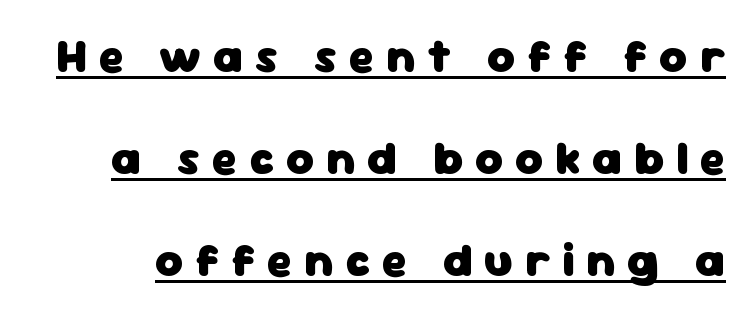
The image shows 47 px heavy sans-serif type, upright; set loose line spacing (2.17x), unusually wide letter spacing (+0.25 em), underlined; low stroke contrast and a medium x-height.
